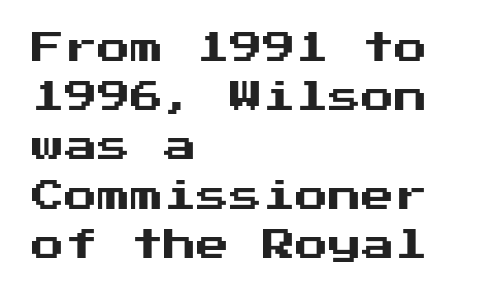
The image shows 33 px sans-serif type, upright; set left-aligned, normal line spacing (1.49x), normal letter spacing, not underlined; medium stroke contrast and a medium x-height.
